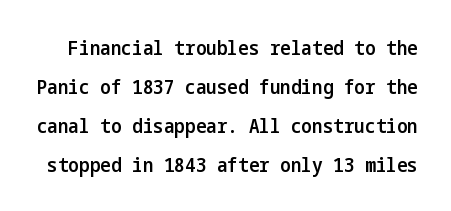
Q: Is the text bold? A: Semi-bold.
Q: Is the text italic (slanted)? A: No, it is upright.
Q: Is the text underlined? A: No.
Q: Is the spacing between letters normal or unusually wide? A: Normal.
Q: Is the spacing between lines tight, normal or loose? A: Loose.
